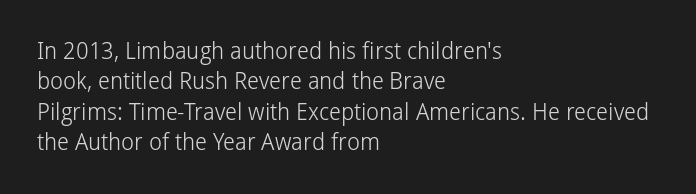
The space directly below the letters is spotless. Caption: standard tracking, unaltered. Vertically, the passage feels balanced, rows spaced as you'd expect. Does the lettering tilt? It doesn't — this is upright.
